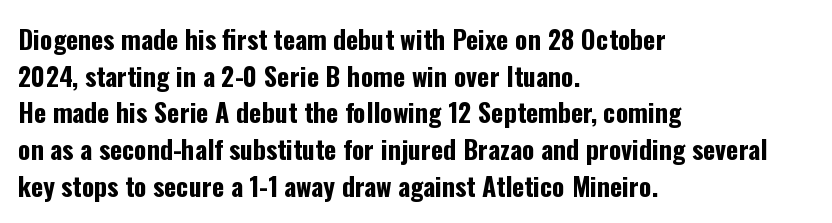
Q: Is the text bold? A: Yes.
Q: Is the text italic (slanted)? A: No, it is upright.
Q: Is the text underlined? A: No.
Q: How is the paragraph aligned? A: Left-aligned.
Q: Is the spacing between letters normal or unusually wide? A: Normal.
Q: Is the spacing between lines tight, normal or loose? A: Normal.
